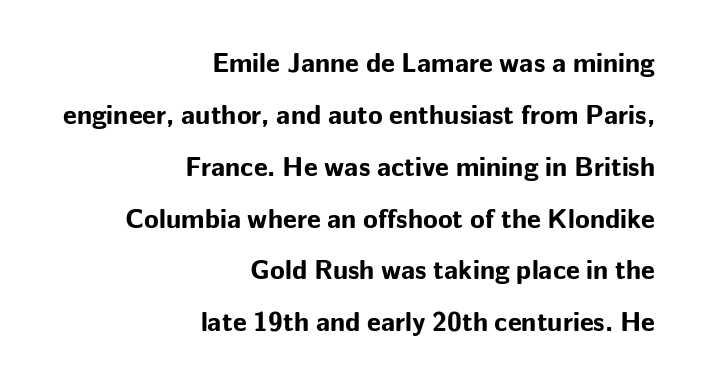
The image shows 27 px bold type, upright; set right-aligned, loose line spacing (1.92x), normal letter spacing, not underlined.
